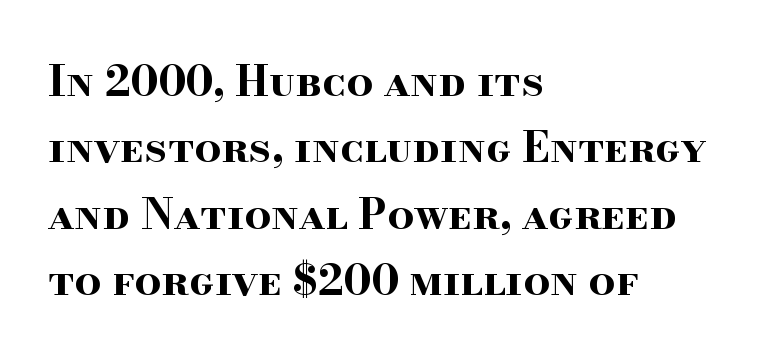
These lines are rendered in a variable-pitch font. Reading down the block, your eye returns to a fixed left position each line. Bold? Absolutely — the strokes are thick and heavy. This sample uses plain, unmodified letter spacing. You can tell it's not italic because the verticals are truly vertical. Any mark beneath the type? The region is blank.
